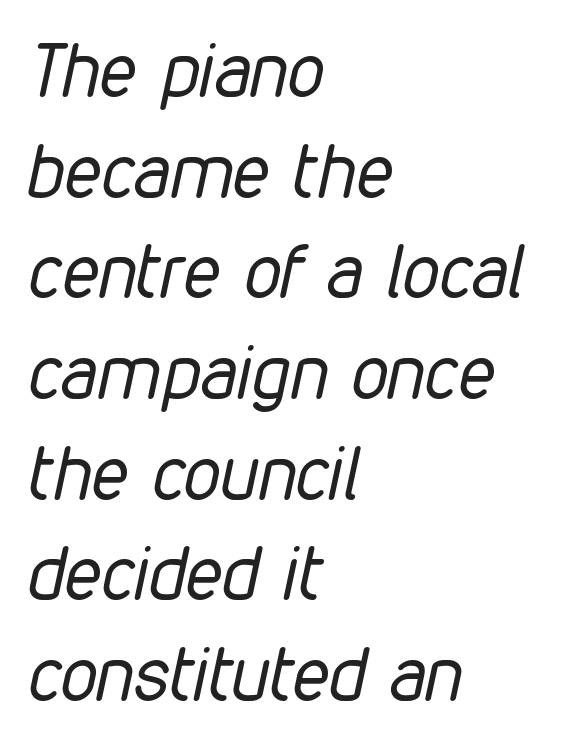
The image shows 74 px regular-weight, condensed type, italic (leaning right); set left-aligned, normal line spacing (1.36x), normal letter spacing, not underlined; low stroke contrast and a medium x-height.
